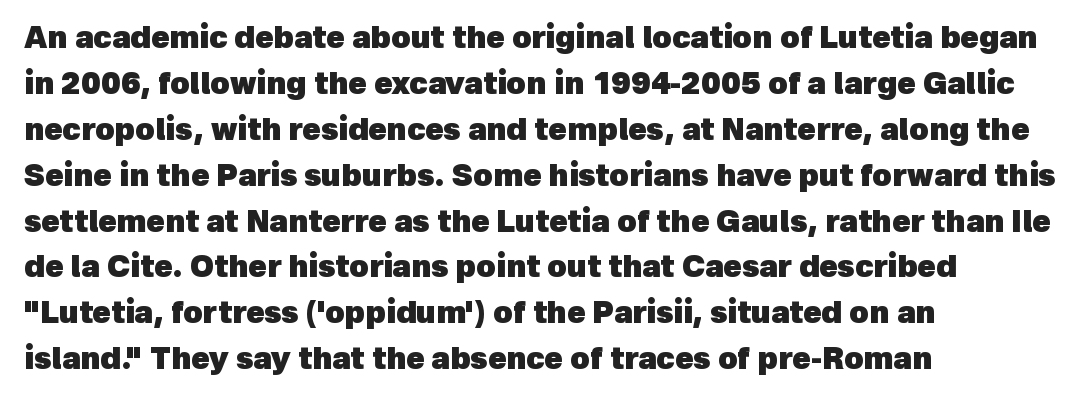
{"serif": "no", "bold": "yes", "weight": "heavy", "width": "normal", "x_height": "medium", "monospaced": "no", "underline": "no", "align": "left", "line_spacing": "normal", "line_spacing_ratio": 1.53, "letter_spacing": "normal", "letter_spacing_em": 0.0, "glyph_px": 30}
